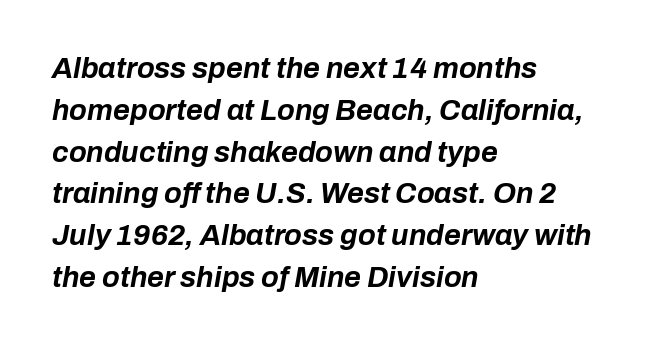
{"italic": "yes", "lean": "right", "slant_degrees": 10, "bold": "yes", "weight": "bold", "width": "normal", "stroke_contrast": "low", "x_height": "medium", "monospaced": "no", "underline": "no", "align": "left", "line_spacing": "normal", "line_spacing_ratio": 1.44, "letter_spacing": "normal", "letter_spacing_em": 0.0, "glyph_px": 29}
